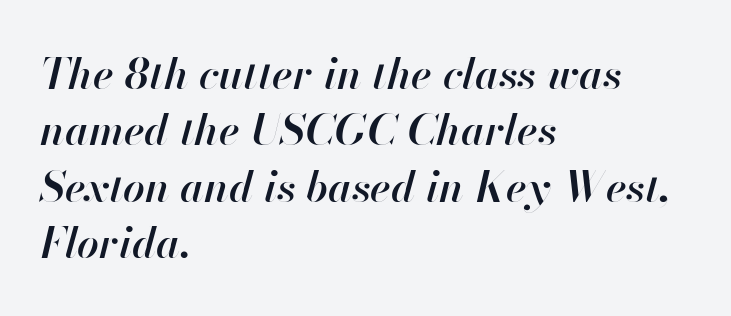
{"italic": "yes", "lean": "right", "slant_degrees": 13, "bold": "semi", "weight": "semibold", "width": "normal", "stroke_contrast": "high", "x_height": "small", "monospaced": "no", "underline": "no", "align": "left", "line_spacing": "normal", "line_spacing_ratio": 1.31, "letter_spacing": "normal", "letter_spacing_em": 0.0, "glyph_px": 43}
